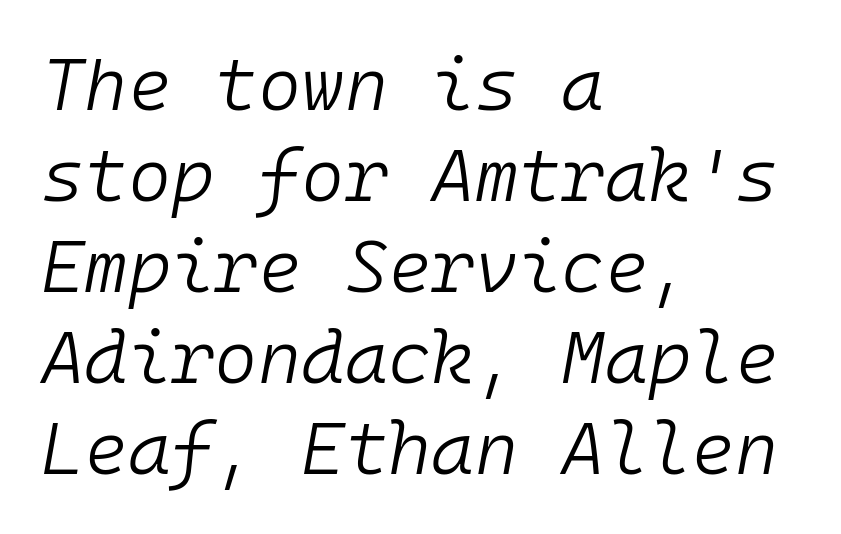
Q: Is the text bold? A: No.
Q: Is the text italic (slanted)? A: Yes, it leans right by about 10 degrees.
Q: Is the text underlined? A: No.
Q: How is the paragraph aligned? A: Left-aligned.
Q: Is the spacing between letters normal or unusually wide? A: Normal.
Q: Width (condensed, normal, or wide)? A: Normal.
Q: Stroke contrast? A: Low.
Q: x-height? A: Medium.
Q: Monospaced? A: Yes.
